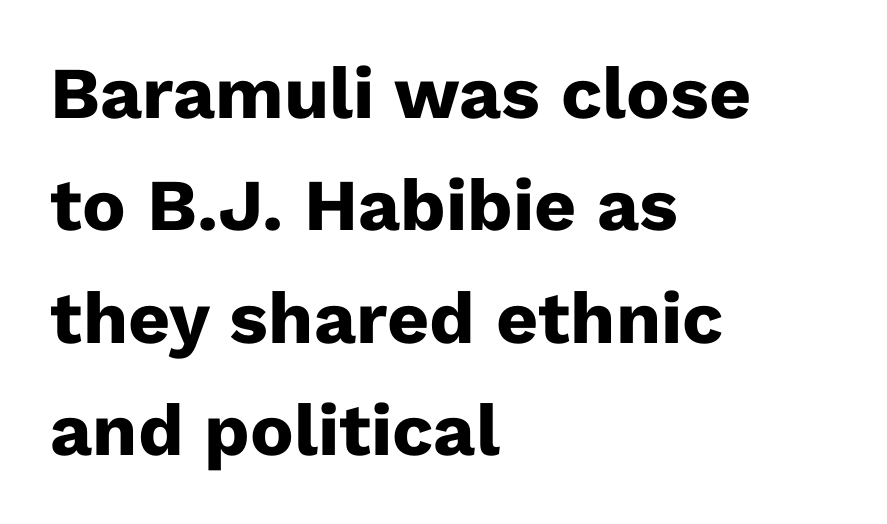
Character widths vary here, with narrow letters taking less room than wide ones. This is roman type, the default non-slanted kind. No word sits above an underline. Observe the ordinary spacing: letters are neighbours, not strangers. Every row of glyphs begins at an identical x-position on the left.
